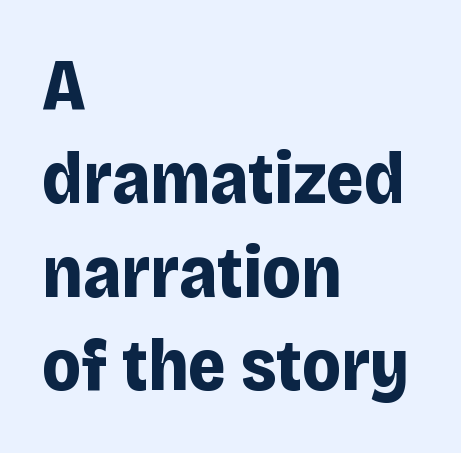
The image shows 73 px bold sans-serif type, upright; set left-aligned, normal line spacing (1.28x), normal letter spacing, not underlined; low stroke contrast and a large x-height.
